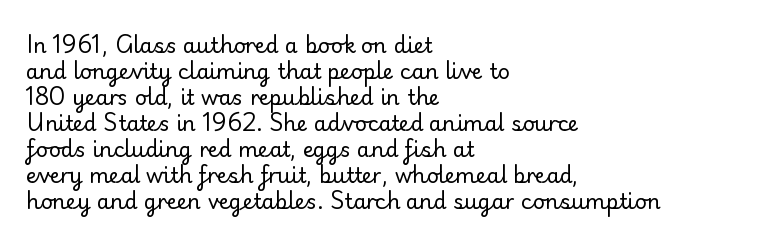
{"italic": "no", "bold": "no", "underline": "no", "align": "left", "line_spacing_ratio": 1.24, "letter_spacing": "normal", "letter_spacing_em": 0.0, "glyph_px": 21}
